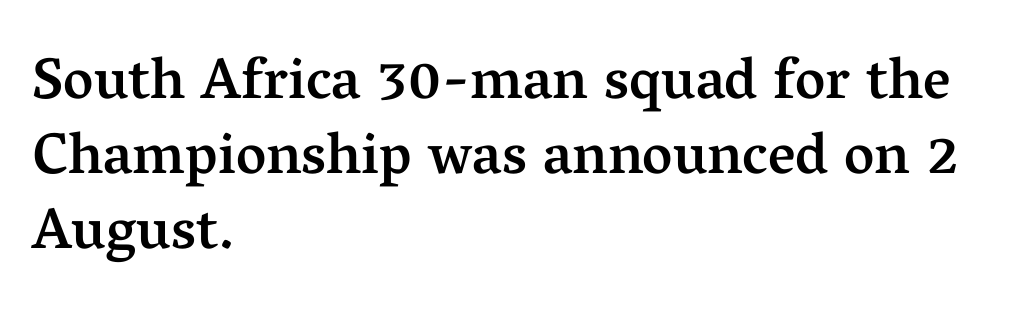
{"serif": "yes", "italic": "no", "bold": "semi", "weight": "semibold", "width": "normal", "stroke_contrast": "medium", "x_height": "medium", "monospaced": "no", "underline": "no", "align": "left", "line_spacing": "normal", "line_spacing_ratio": 1.29, "letter_spacing": "normal", "letter_spacing_em": 0.0, "glyph_px": 58}
